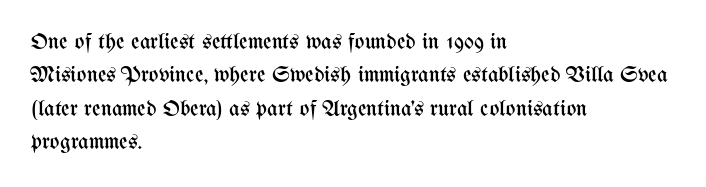
Q: Is the text bold? A: No.
Q: Is the text italic (slanted)? A: No, it is upright.
Q: Is the text underlined? A: No.
Q: How is the paragraph aligned? A: Left-aligned.
Q: Is the spacing between letters normal or unusually wide? A: Normal.
Q: Is the spacing between lines tight, normal or loose? A: Normal.
